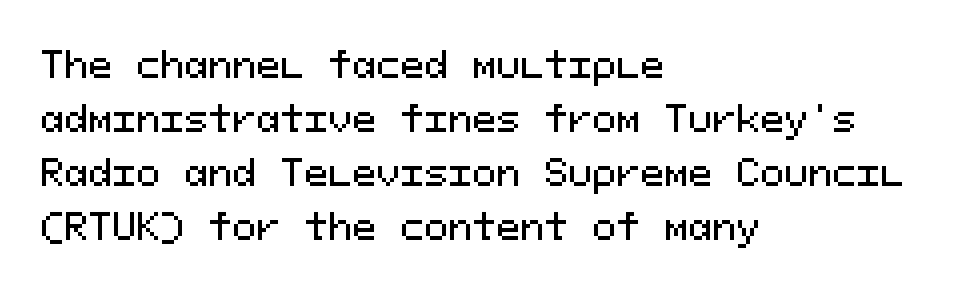
Nothing sits at the stroke ends, so this counts as sans-serif. Every stem runs plumb, perpendicular to the baseline. Think of a typewriter: that constant character pitch is what you see here. The passage is arranged the way most books set body copy — flush left.
